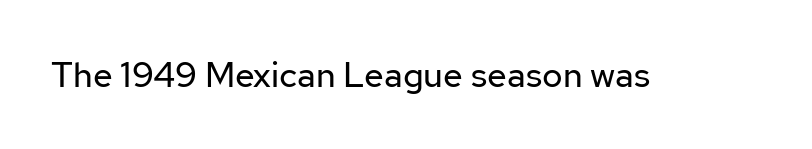
The image shows 35 px regular-weight sans-serif type, upright; set normal letter spacing, not underlined; low stroke contrast and a medium x-height.
